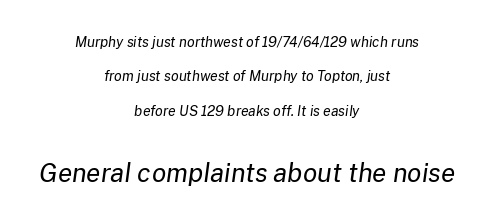
{"italic": "yes", "lean": "right", "slant_degrees": 8, "bold": "no", "underline": "no", "align": "center", "line_spacing": "loose", "line_spacing_ratio": 2.46, "letter_spacing": "normal", "letter_spacing_em": 0.0, "larger_block": "second", "size_ratio": 1.86, "glyph_px": 26}
